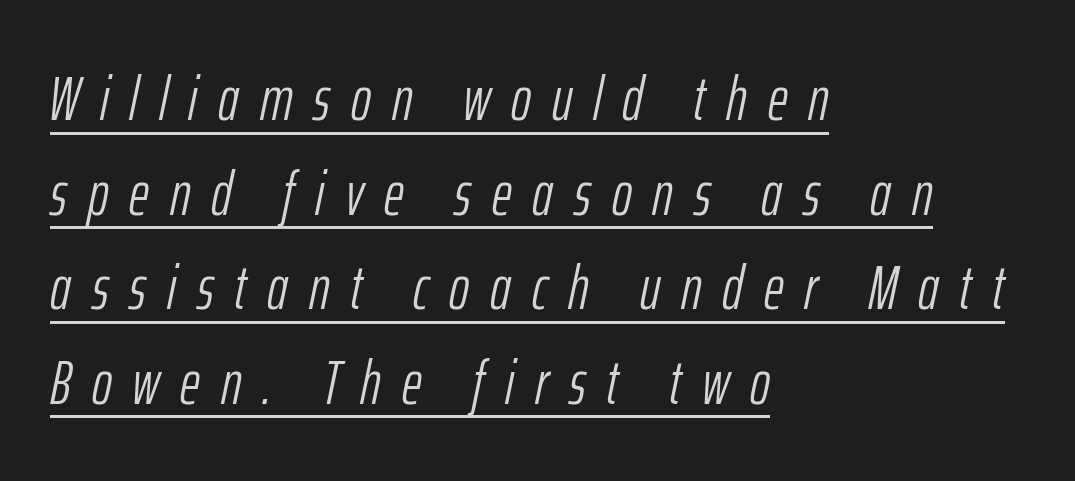
The passage shown stacks its lines at a standard gap. Characters are canted at an angle relative to the baseline's perpendicular. These lines are rendered in a variable-pitch font. Reading down the block, your eye returns to a fixed left position each line.
